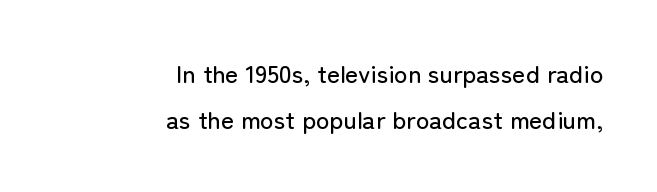
Clear beneath every line of the passage. This rendering uses right alignment, leaving the left contour irregular. Glyph-to-glyph distance matches everyday printed text. A roman cut, with each character standing at attention.
